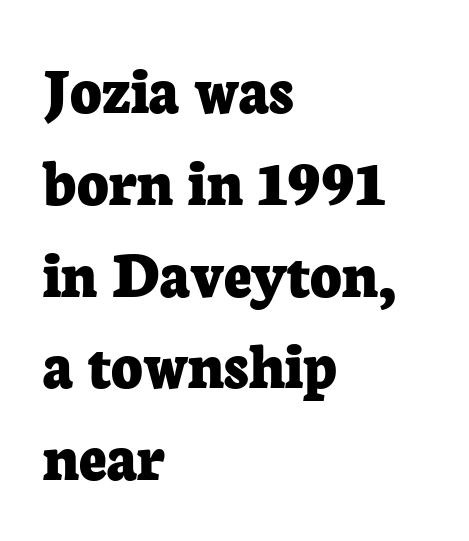
{"serif": "yes", "italic": "no", "bold": "yes", "weight": "bold", "width": "normal", "stroke_contrast": "low", "x_height": "medium", "monospaced": "no", "underline": "no", "align": "left", "line_spacing": "normal", "line_spacing_ratio": 1.35, "letter_spacing": "normal", "letter_spacing_em": 0.0, "glyph_px": 68}
